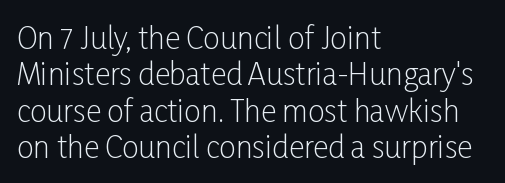
The lettering stays uniformly vertical, giving the passage a roman look. Glyph-to-glyph distance matches everyday printed text. The letters look calm and open, with moderate or lighter stems. A typesetter would call this proportional, since set widths differ per character. Underlining? Definitely not there.
